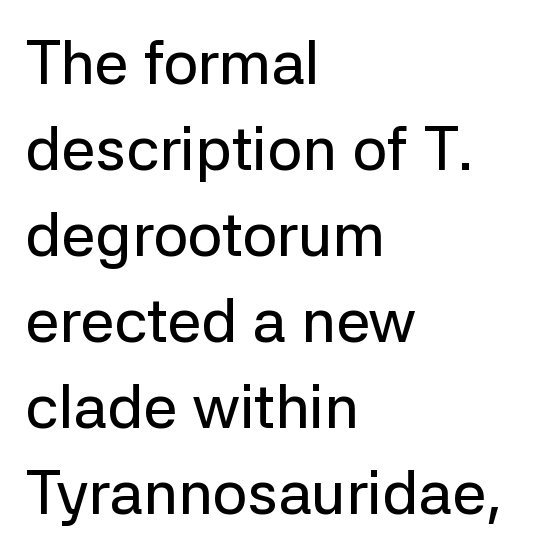
Here the designer chose a conventional face with non-uniform glyph widths. The paragraph shown leans on its left margin. The specimen reads as upright at a glance. The designer left line spacing at the default. Serifs: no, the terminals of the letterforms are clean.
